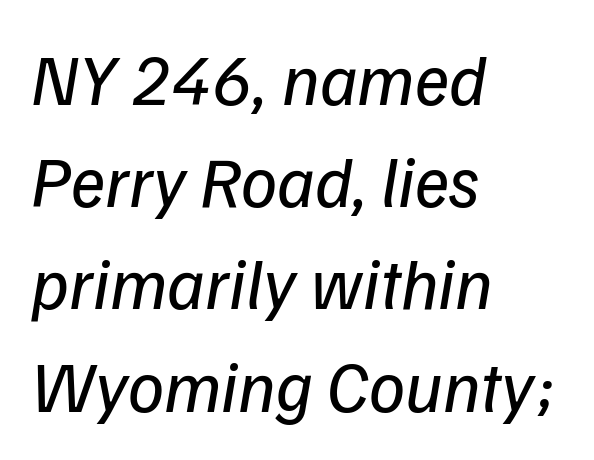
{"serif": "no", "bold": "no", "weight": "regular", "width": "normal", "stroke_contrast": "low", "x_height": "medium", "monospaced": "no", "underline": "no", "align": "left", "line_spacing": "normal", "line_spacing_ratio": 1.42, "letter_spacing": "normal", "letter_spacing_em": 0.0, "glyph_px": 72}
